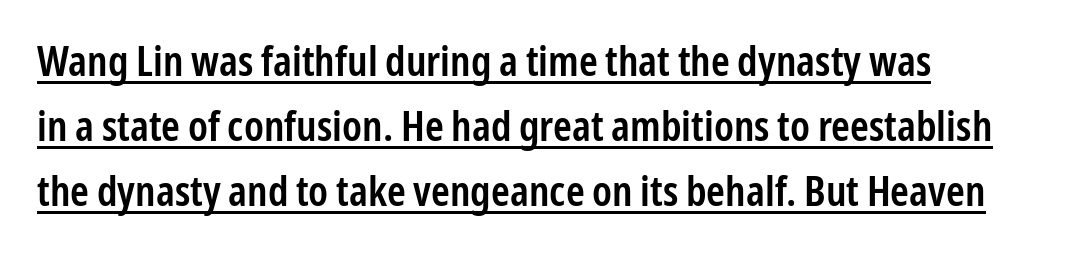
The image shows 42 px semibold, condensed sans-serif type, upright; set left-aligned, normal line spacing (1.55x), normal letter spacing, underlined; low stroke contrast and a medium x-height.
